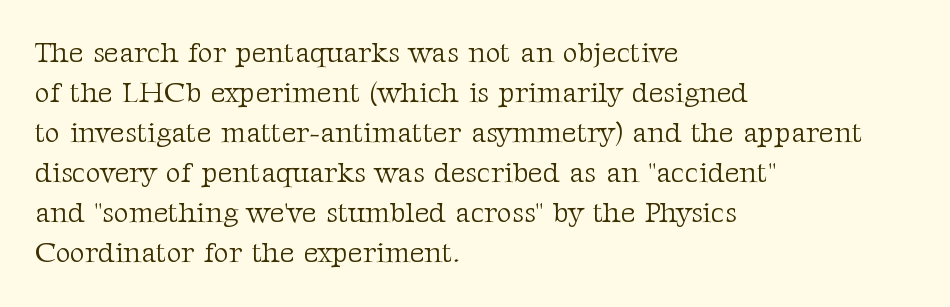
Q: Is the text bold? A: No.
Q: Is the text italic (slanted)? A: No, it is upright.
Q: Is the typeface a serif or a sans-serif typeface? A: Serif.
Q: Is the text underlined? A: No.
Q: How is the paragraph aligned? A: Left-aligned.
Q: Is the spacing between letters normal or unusually wide? A: Normal.
Q: Is the spacing between lines tight, normal or loose? A: Normal.
Q: Width (condensed, normal, or wide)? A: Normal.
Q: Stroke contrast? A: Medium.
Q: x-height? A: Medium.
Q: Monospaced? A: No.
